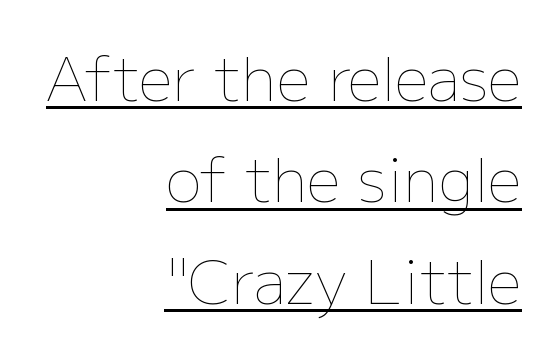
Q: Is the text bold? A: No.
Q: Is the text italic (slanted)? A: No, it is upright.
Q: Is the text underlined? A: Yes.
Q: How is the paragraph aligned? A: Right-aligned.
Q: Is the spacing between letters normal or unusually wide? A: Normal.
Q: Is the spacing between lines tight, normal or loose? A: Normal.
Q: Width (condensed, normal, or wide)? A: Normal.
Q: Stroke contrast? A: Low.
Q: x-height? A: Medium.
Q: Monospaced? A: No.
